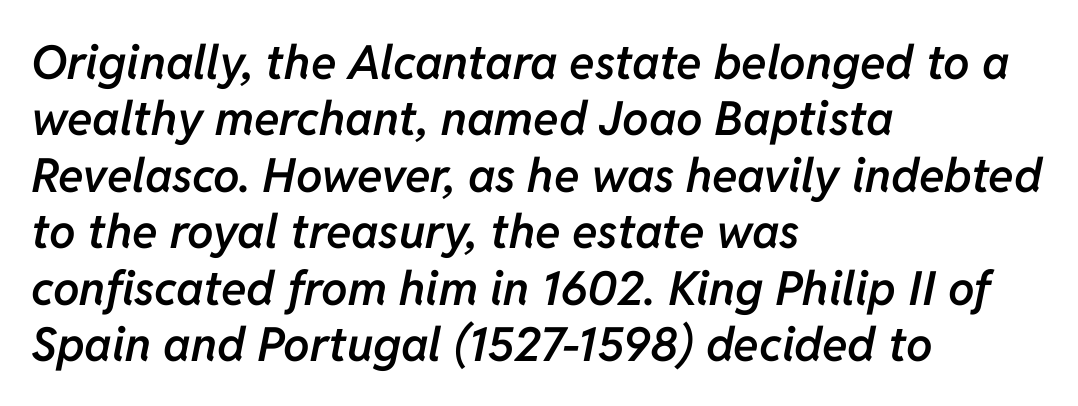
Glyph-to-glyph distance matches everyday printed text. Decoration check: the copy has no underline. The ragged edge is on the right, which tells us the setting is flush left. Varying glyph widths throughout — classic text-font behaviour. A fair bit of extra ink — the face is semibold, not bold.
